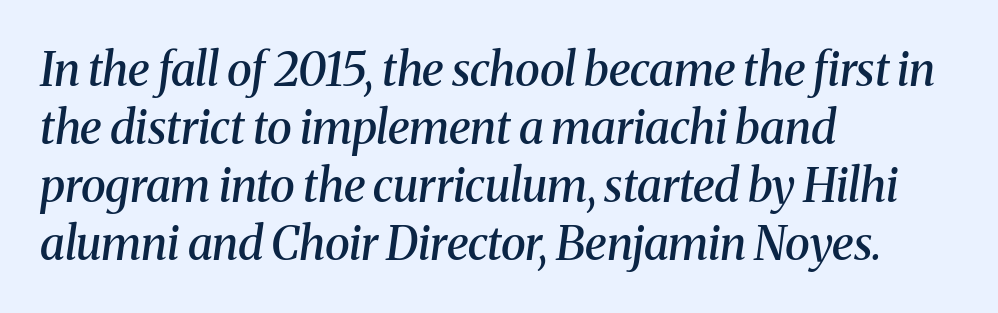
The image shows 46 px semibold serif type, italic (leaning right); set left-aligned, normal line spacing (1.26x), normal letter spacing, not underlined; medium stroke contrast and a medium x-height.
